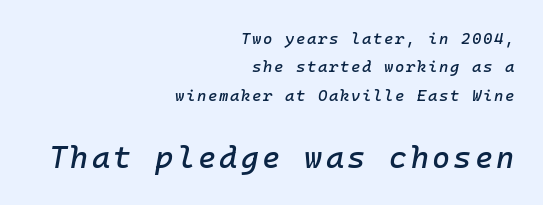
The lettering tilts uniformly, giving the passage an italic look. The gap between lines stays unmarked. The block sitting lower on the canvas is the one with enlarged characters. Horizontally, the lines are justified to the trailing edge only.
